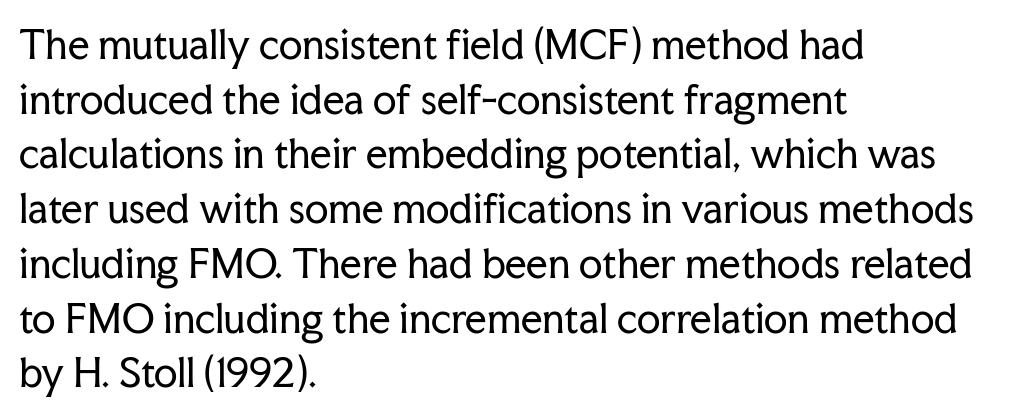
A roman cut, with each character standing at attention. Plain, unruled lines of type. Between one letter and the next there's only the usual sliver of space. Spacing verdict: proportional, widths tailored to each character. Heaviness? Minimal to ordinary, like unemphasized prose.
